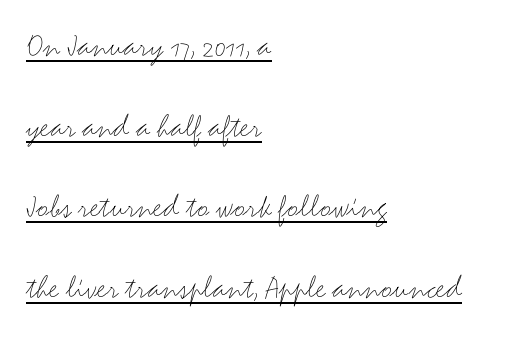
Q: Is the text bold? A: No.
Q: Is the text italic (slanted)? A: Yes.
Q: Is the typeface a serif or a sans-serif typeface? A: Sans-serif.
Q: Is the text underlined? A: Yes.
Q: How is the paragraph aligned? A: Left-aligned.
Q: Is the spacing between letters normal or unusually wide? A: Normal.
Q: Is the spacing between lines tight, normal or loose? A: Loose.
Q: Width (condensed, normal, or wide)? A: Wide.
Q: Stroke contrast? A: Medium.
Q: x-height? A: Small.
Q: Monospaced? A: No.
